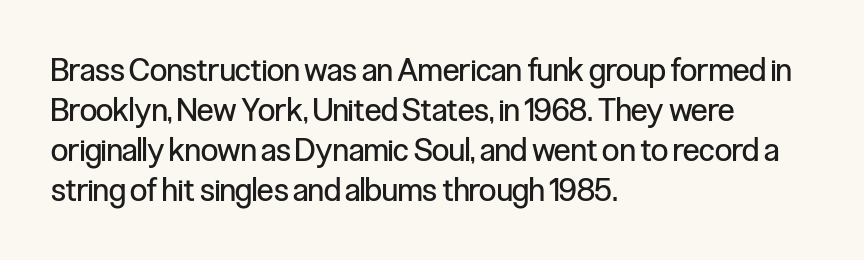
The image shows 31 px regular-weight, condensed sans-serif type, upright; set left-aligned, normal line spacing (1.29x), normal letter spacing, not underlined; low stroke contrast and a medium x-height.
